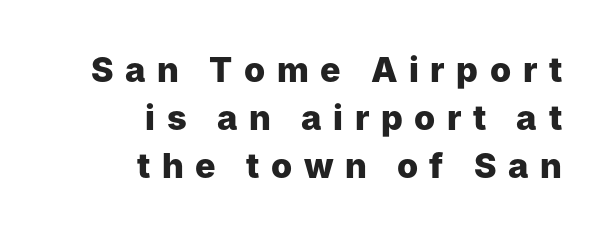
Q: Is the text bold? A: Yes.
Q: Is the text italic (slanted)? A: No, it is upright.
Q: Is the typeface a serif or a sans-serif typeface? A: Sans-serif.
Q: Is the text underlined? A: No.
Q: How is the paragraph aligned? A: Right-aligned.
Q: Is the spacing between letters normal or unusually wide? A: Unusually wide.
Q: Is the spacing between lines tight, normal or loose? A: Normal.
Q: Width (condensed, normal, or wide)? A: Normal.
Q: Stroke contrast? A: Low.
Q: x-height? A: Medium.
Q: Monospaced? A: No.
